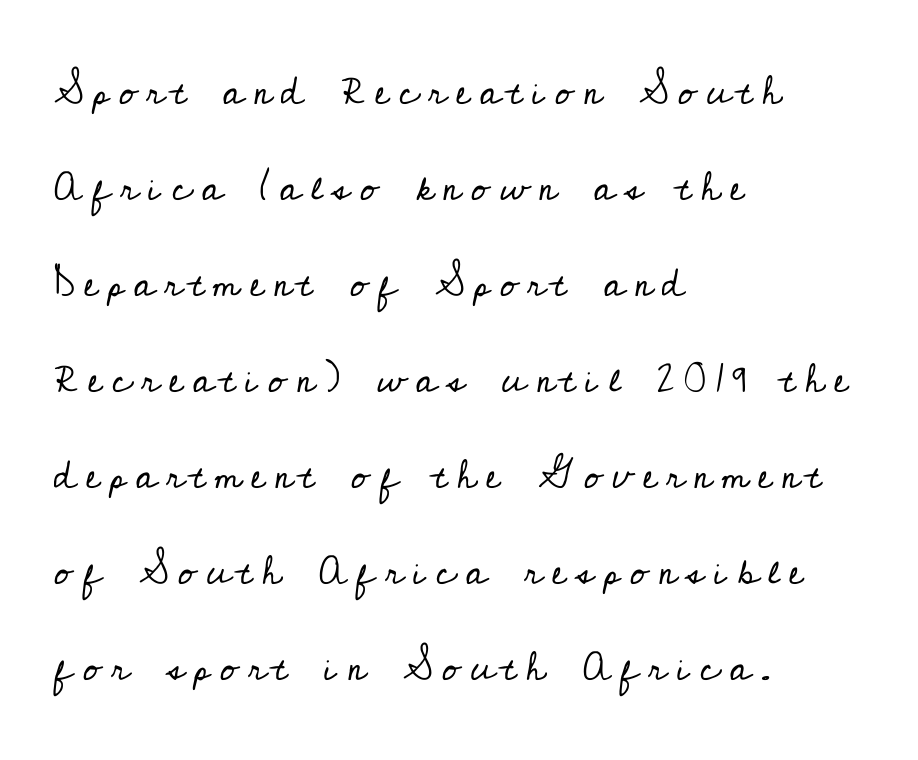
{"serif": "yes", "bold": "no", "weight": "regular", "width": "normal", "stroke_contrast": "low", "x_height": "small", "monospaced": "no", "underline": "no", "align": "left", "line_spacing": "loose", "line_spacing_ratio": 2.4, "letter_spacing": "wide", "letter_spacing_em": 0.24, "glyph_px": 40}
